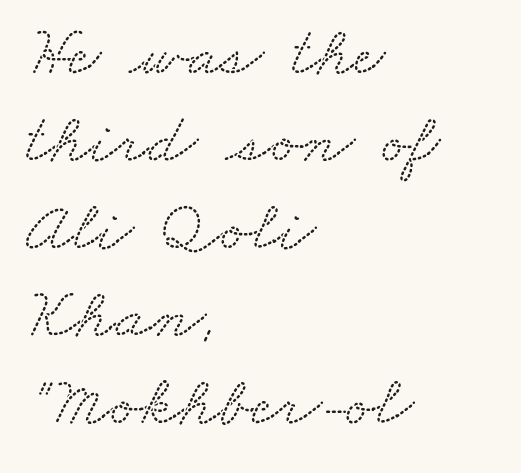
Rule under the text: the space is simply empty. Glyph-to-glyph distance matches everyday printed text. Whoever set this chose a conventional vertical rhythm. Here the designer chose a conventional face with non-uniform glyph widths. The typeface chosen for these lines features serifs.
